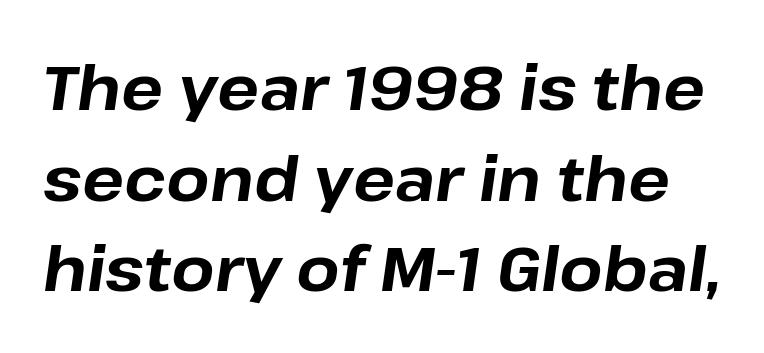
A normal amount of white space separates one row of letters from the next. Is the type slanted? Yes — the strokes lean at a clear angle. Bare-footed words on every line. Tracking value appears to be zero — textbook default spacing.
